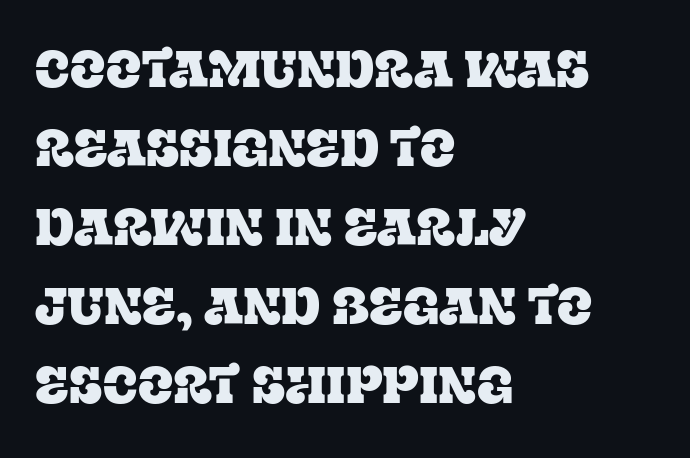
{"serif": "yes", "italic": "no", "width": "normal", "stroke_contrast": "low", "x_height": "large", "monospaced": "no", "underline": "no", "align": "left", "line_spacing": "normal", "line_spacing_ratio": 1.52, "letter_spacing": "normal", "letter_spacing_em": 0.0, "glyph_px": 52}
